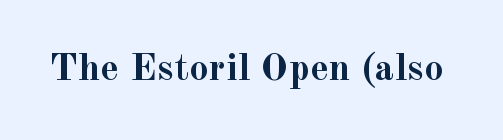
The image shows 39 px semibold serif type, upright; set normal letter spacing, not underlined; a small x-height.
